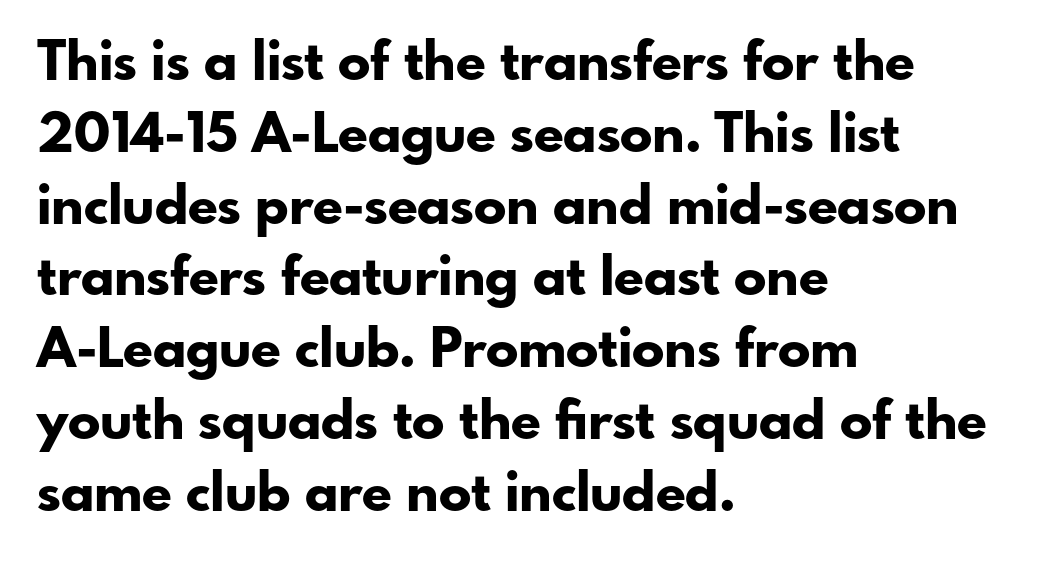
Q: Is the text bold? A: Yes.
Q: Is the text italic (slanted)? A: No, it is upright.
Q: Is the typeface a serif or a sans-serif typeface? A: Sans-serif.
Q: Is the text underlined? A: No.
Q: How is the paragraph aligned? A: Left-aligned.
Q: Is the spacing between letters normal or unusually wide? A: Normal.
Q: Is the spacing between lines tight, normal or loose? A: Normal.
Q: Width (condensed, normal, or wide)? A: Normal.
Q: Stroke contrast? A: Low.
Q: x-height? A: Small.
Q: Monospaced? A: No.
